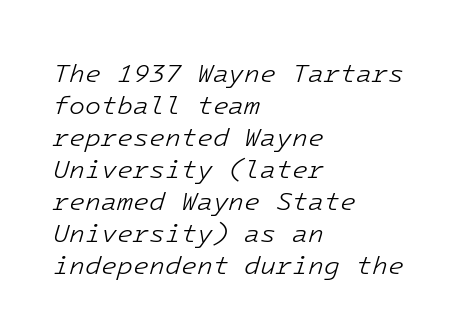
Letters rest on an invisible, unmarked baseline. A light-to-regular cut is what we see here. Reading down the block, your eye returns to a fixed left position each line. Does the lettering tilt? It does — this is italic. You could call the tracking neutral — neither tight nor loose.
